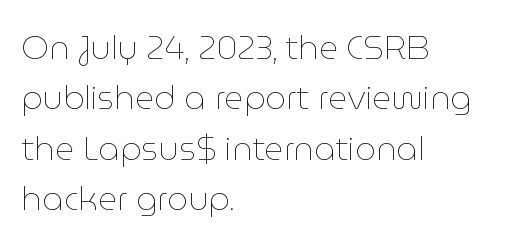
Q: Is the text bold? A: No.
Q: Is the text italic (slanted)? A: No, it is upright.
Q: Is the text underlined? A: No.
Q: How is the paragraph aligned? A: Left-aligned.
Q: Is the spacing between letters normal or unusually wide? A: Normal.
Q: Is the spacing between lines tight, normal or loose? A: Normal.
Q: Width (condensed, normal, or wide)? A: Normal.
Q: Stroke contrast? A: Low.
Q: x-height? A: Medium.
Q: Monospaced? A: No.
